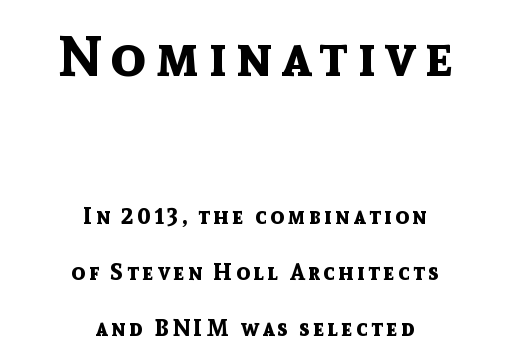
{"serif": "no", "italic": "no", "bold": "yes", "weight": "bold", "width": "normal", "x_height": "medium", "monospaced": "no", "underline": "no", "align": "center", "line_spacing": "loose", "line_spacing_ratio": 2.43, "larger_block": "first", "size_ratio": 2.48, "glyph_px": 57}
